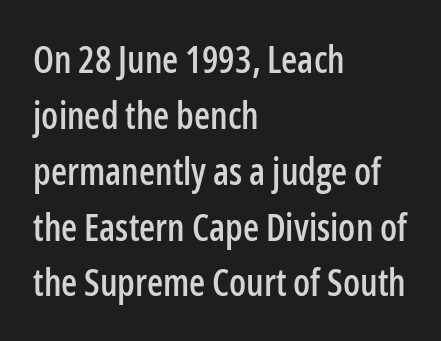
{"serif": "no", "italic": "no", "width": "condensed", "stroke_contrast": "low", "x_height": "medium", "monospaced": "no", "underline": "no", "align": "left", "line_spacing": "normal", "line_spacing_ratio": 1.51, "letter_spacing": "normal", "letter_spacing_em": 0.0, "glyph_px": 37}
